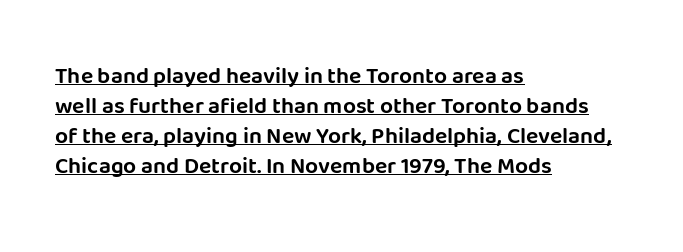
Every word sits above its own underline. Designer's note — italics off, roman on. The tracking reads as untouched default to a designer's eye. Line spacing here is normal.
